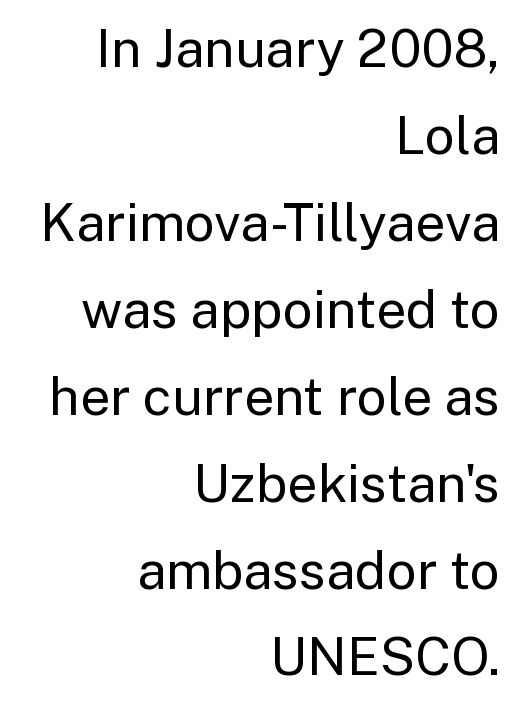
Does the lettering tilt? It doesn't — this is upright. The type family on display is of the sans-serif kind. Reading down the column, the eye jumps a familiar distance to each next line. You could not count columns in this text — the font is proportionally spaced. Nothing heavy about these letters — not bold at all.
